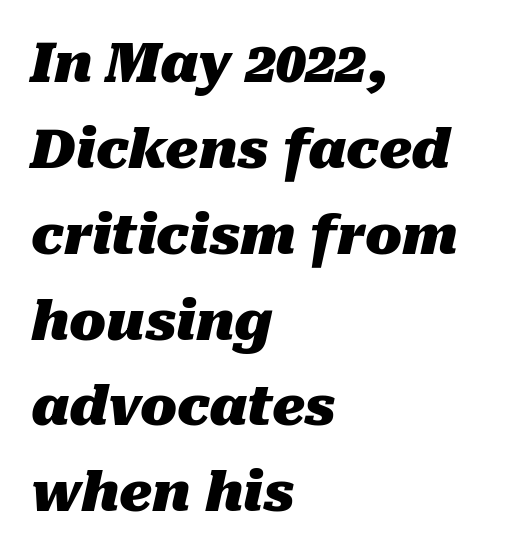
It's the slanting kind of type. Plenty of ink on the page — the face is bold. If you drew a ruler down the left edge, every line would touch it. Is this a fixed-width face? No — the glyphs have proportional, varying widths. The letterforms sit shoulder to shoulder at normal distance.
